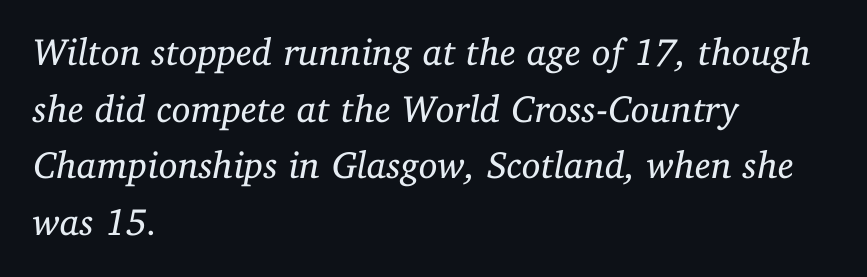
The designer left line spacing at the default. Anything drawn beneath the words? Only blank space. You could not count columns in this text — the font is proportionally spaced. Left-aligned paragraph, ragged on the right. A typesetter would call this zero additional tracking. A quiet, ordinary-to-light weight characterises the typeface.
